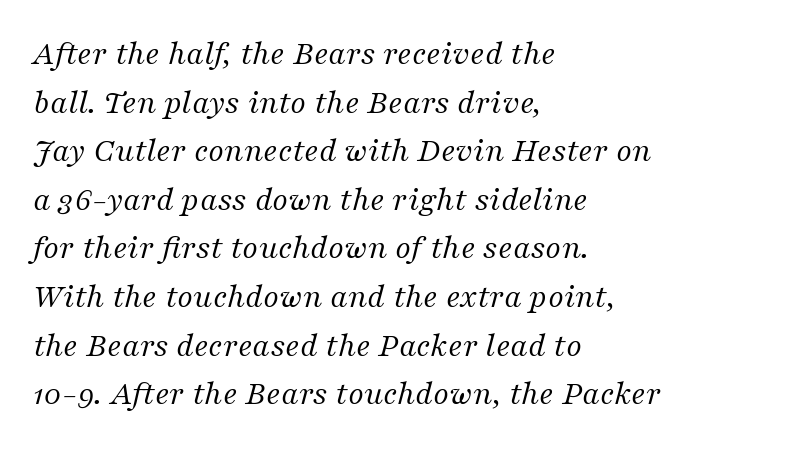
This sample is left-justified, so line endings fall wherever the words run out. The whole block is typeset with a tilt. Does extra space separate the letters? No, they use regular spacing. Proportional: the letters do not fall into vertical columns. Bare-footed words on every line. A light-to-regular cut is what we see here.
